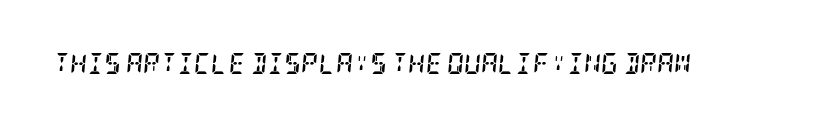
Q: Is the text bold? A: Yes.
Q: Is the text italic (slanted)? A: Yes, it leans right by about 5 degrees.
Q: Is the text underlined? A: No.
Q: Is the spacing between letters normal or unusually wide? A: Normal.
